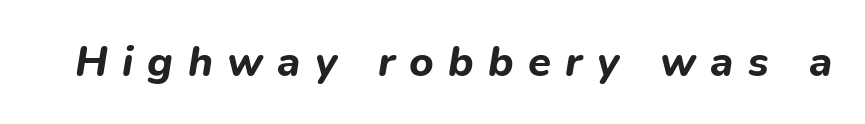
The image shows 42 px bold type, italic (leaning right); set unusually wide letter spacing (+0.34 em), not underlined; low stroke contrast and a medium x-height.
